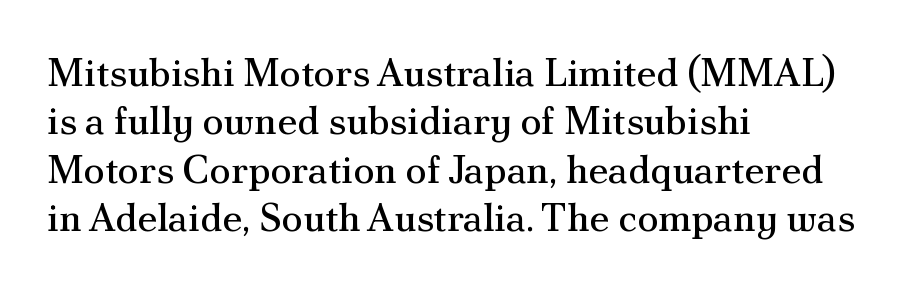
Does extra space separate the letters? No, they use regular spacing. Every stem runs plumb, perpendicular to the baseline. The space beneath each line is pristine and unruled. Is this a heavy cut? Hardly; it is regular or lighter.
